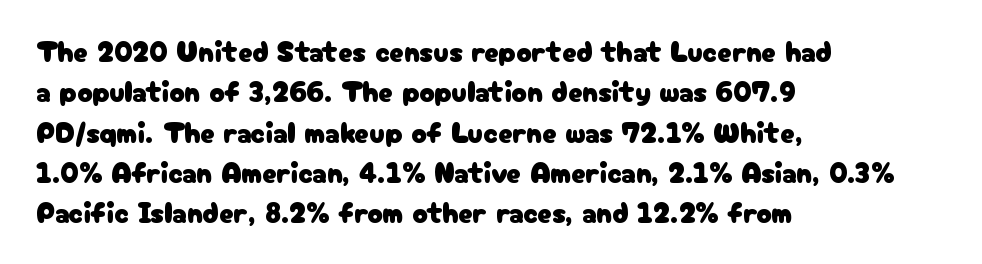
{"serif": "no", "italic": "no", "width": "normal", "stroke_contrast": "low", "x_height": "medium", "monospaced": "no", "underline": "no", "align": "left", "line_spacing": "normal", "line_spacing_ratio": 1.39, "letter_spacing": "normal", "letter_spacing_em": 0.0, "glyph_px": 29}
